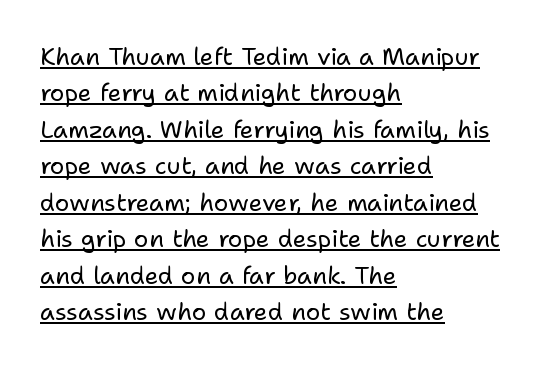
The image shows 24 px text type, upright; set left-aligned, normal line spacing (1.52x), normal letter spacing, underlined.
